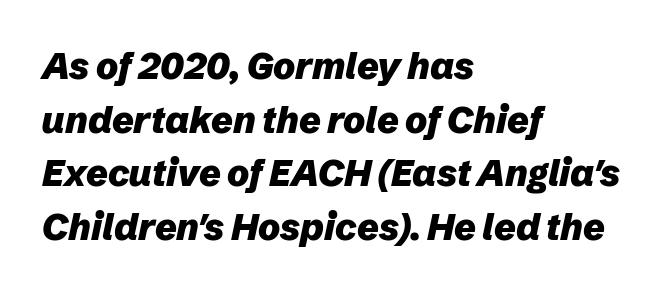
Q: Is the text bold? A: Yes.
Q: Is the text italic (slanted)? A: Yes, it leans right by about 12 degrees.
Q: Is the text underlined? A: No.
Q: How is the paragraph aligned? A: Left-aligned.
Q: Is the spacing between letters normal or unusually wide? A: Normal.
Q: Is the spacing between lines tight, normal or loose? A: Normal.
Q: Width (condensed, normal, or wide)? A: Normal.
Q: Stroke contrast? A: Low.
Q: x-height? A: Medium.
Q: Monospaced? A: No.
